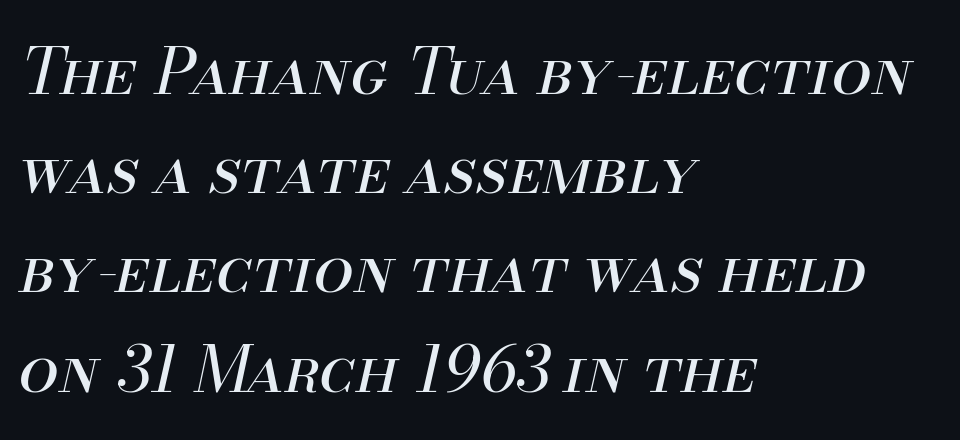
These lines stack with their left ends in a neat column. The rendering uses natural spacing where letterforms have individual widths. The face used here is rendered with its standard letterfit. Rule under the text: the space is simply empty.
